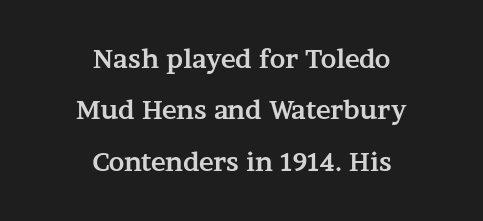
Q: Is the text bold? A: Yes.
Q: Is the text italic (slanted)? A: No, it is upright.
Q: Is the text underlined? A: No.
Q: How is the paragraph aligned? A: Centered.
Q: Is the spacing between letters normal or unusually wide? A: Normal.
Q: Is the spacing between lines tight, normal or loose? A: Loose.
